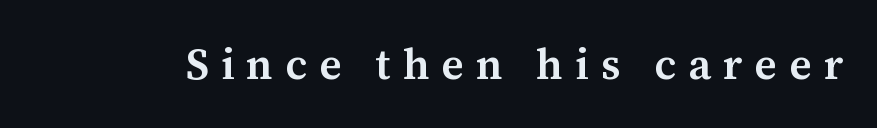
The image shows 43 px semibold serif type, upright; set unusually wide letter spacing (+0.28 em), not underlined; medium stroke contrast and a medium x-height.
